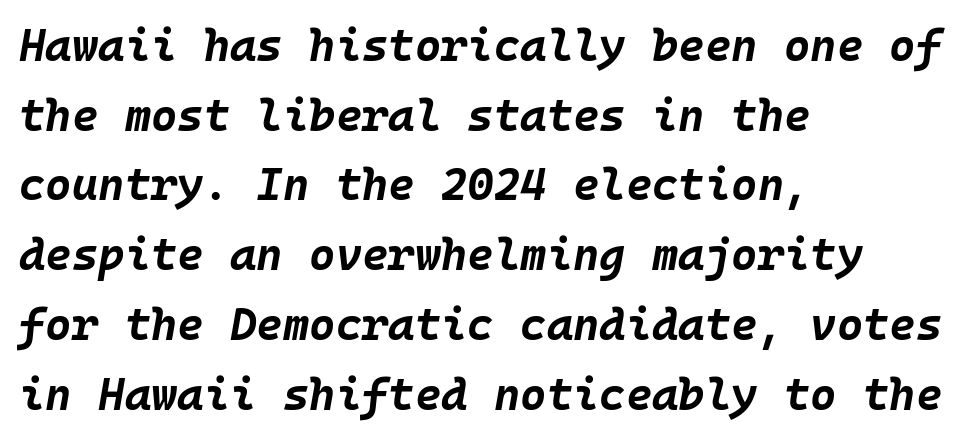
The image shows 45 px bold type, italic (leaning right), monospaced; set left-aligned, normal line spacing (1.55x), normal letter spacing, not underlined; low stroke contrast and a large x-height.
